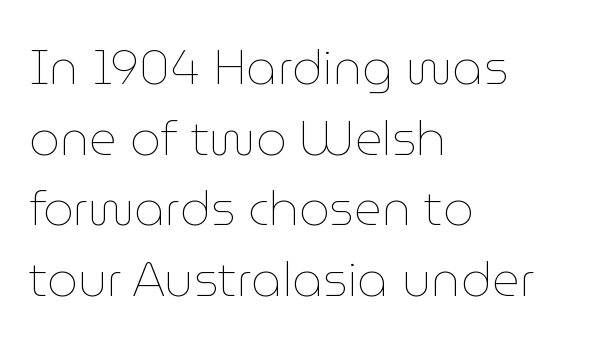
The image shows 48 px thin type, upright; set left-aligned, normal line spacing (1.47x), normal letter spacing, not underlined; low stroke contrast and a medium x-height.
